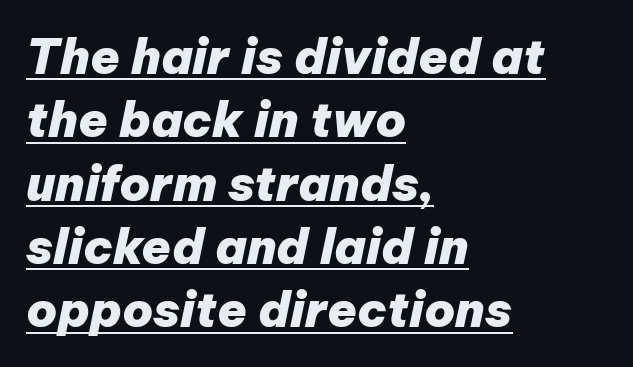
{"italic": "yes", "lean": "right", "slant_degrees": 12, "bold": "yes", "weight": "heavy", "width": "normal", "stroke_contrast": "low", "x_height": "medium", "monospaced": "no", "underline": "yes", "align": "left", "line_spacing": "normal", "line_spacing_ratio": 1.32, "letter_spacing": "normal", "letter_spacing_em": 0.0, "glyph_px": 48}
